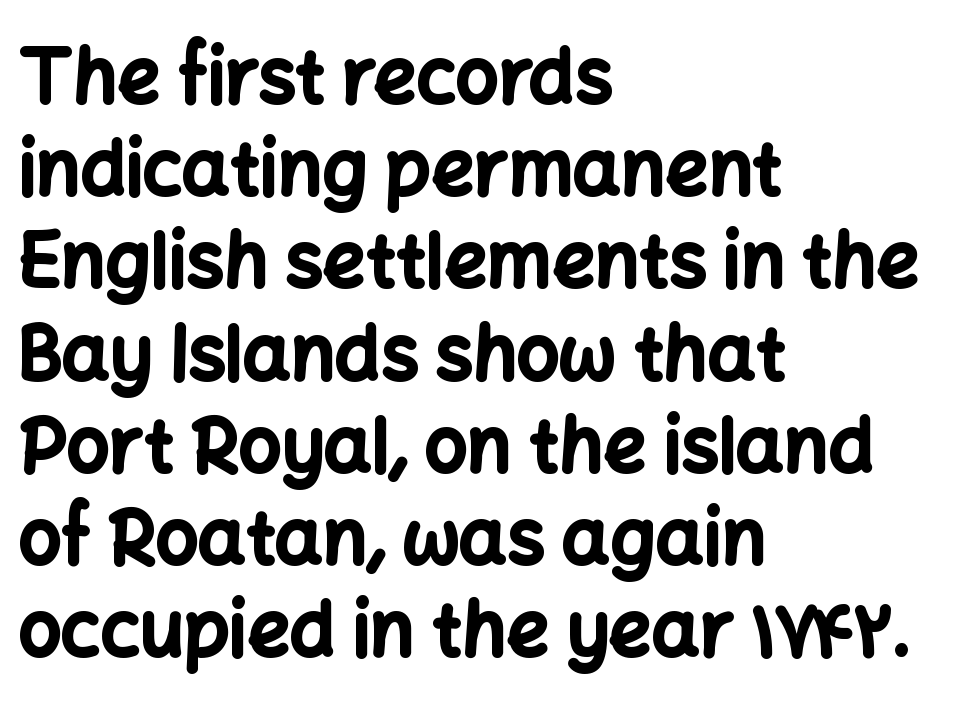
The image shows 75 px bold sans-serif type, upright; set left-aligned, line spacing 1.23x, normal letter spacing, not underlined; low stroke contrast and a medium x-height.
